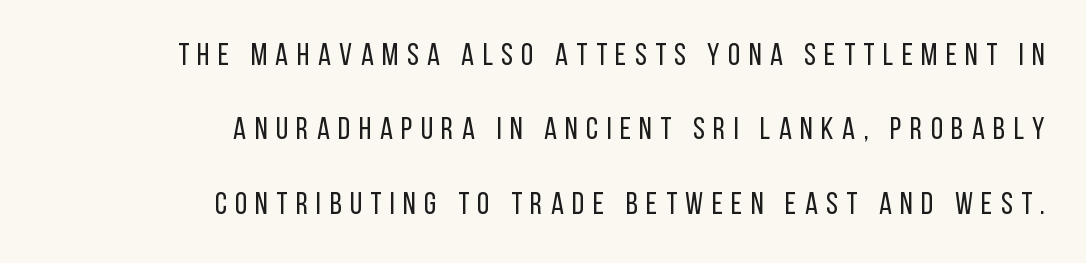
Q: Is the text bold? A: No.
Q: Is the text italic (slanted)? A: No, it is upright.
Q: Is the typeface a serif or a sans-serif typeface? A: Sans-serif.
Q: Is the text underlined? A: No.
Q: How is the paragraph aligned? A: Right-aligned.
Q: Is the spacing between letters normal or unusually wide? A: Unusually wide.
Q: Is the spacing between lines tight, normal or loose? A: Loose.
Q: Width (condensed, normal, or wide)? A: Condensed.
Q: Stroke contrast? A: Low.
Q: x-height? A: Large.
Q: Monospaced? A: No.
